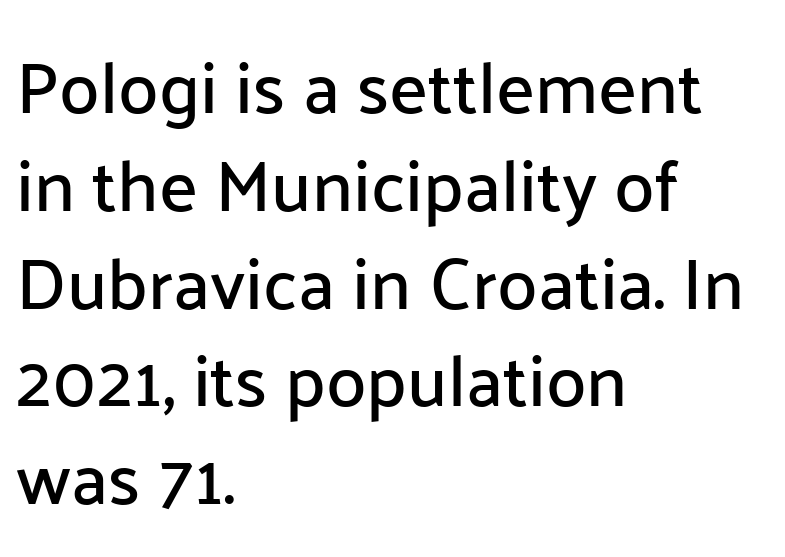
{"serif": "no", "italic": "no", "width": "normal", "stroke_contrast": "low", "x_height": "medium", "monospaced": "no", "underline": "no", "align": "left", "line_spacing": "normal", "line_spacing_ratio": 1.34, "letter_spacing": "normal", "letter_spacing_em": 0.0, "glyph_px": 73}
